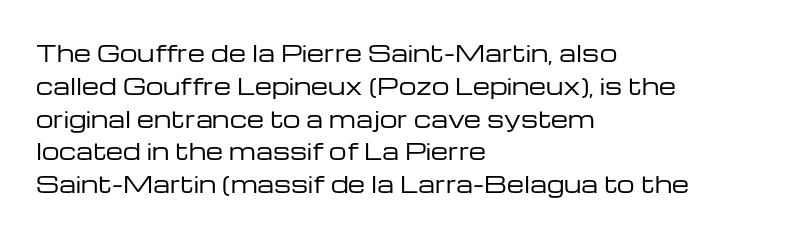
Q: Is the text bold? A: No.
Q: Is the text italic (slanted)? A: No, it is upright.
Q: Is the text underlined? A: No.
Q: How is the paragraph aligned? A: Left-aligned.
Q: Is the spacing between letters normal or unusually wide? A: Normal.
Q: Is the spacing between lines tight, normal or loose? A: Normal.
